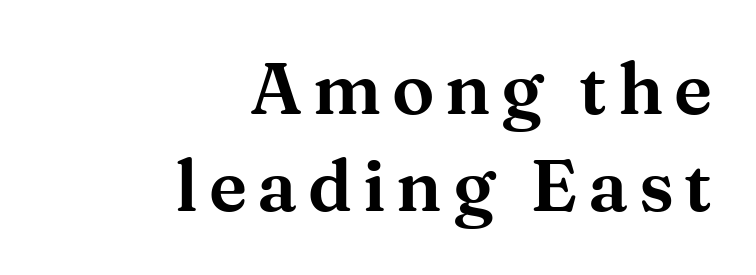
Q: Is the text italic (slanted)? A: No, it is upright.
Q: Is the typeface a serif or a sans-serif typeface? A: Serif.
Q: Is the text underlined? A: No.
Q: How is the paragraph aligned? A: Right-aligned.
Q: Is the spacing between lines tight, normal or loose? A: Normal.
Q: Width (condensed, normal, or wide)? A: Wide.
Q: Stroke contrast? A: Medium.
Q: x-height? A: Medium.
Q: Monospaced? A: No.
